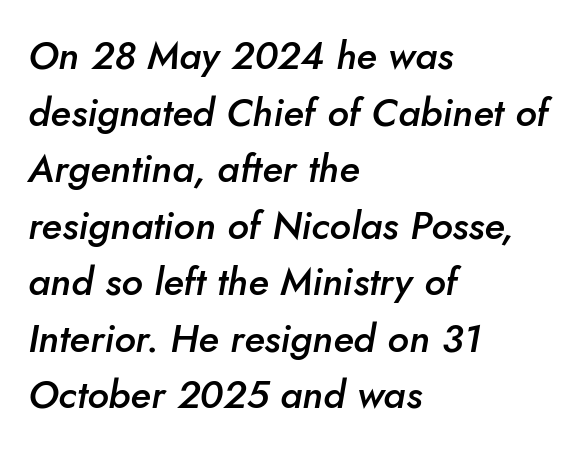
The image shows 39 px semibold type, italic (leaning right); set left-aligned, normal line spacing (1.45x), normal letter spacing, not underlined; low stroke contrast and a small x-height.
